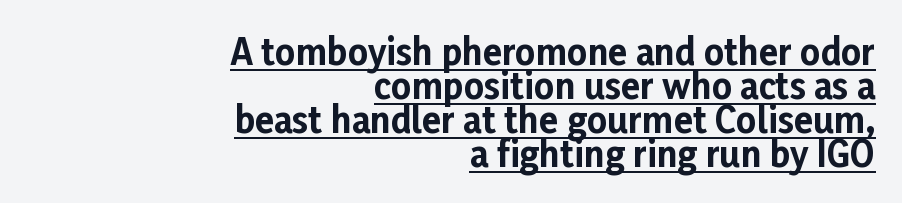
Alignment: flush right. This is underlined copy, the kind a proofreader might mark for attention. Strong, thick strokes mark this as bold type. You could not count columns in this text — the font is proportionally spaced.
